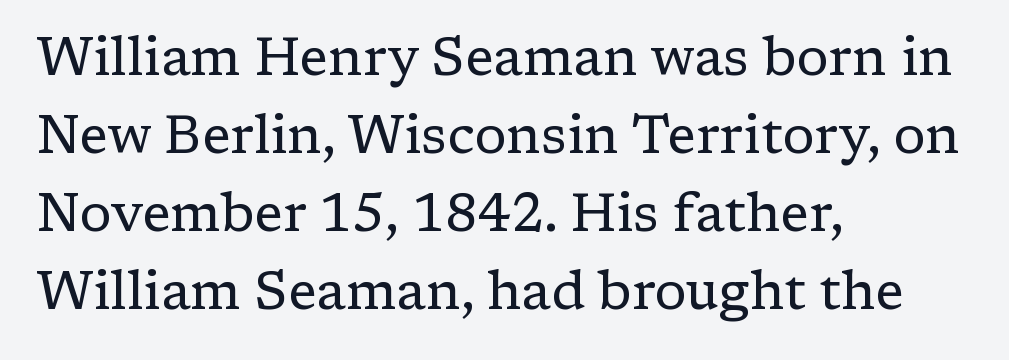
{"serif": "yes", "italic": "no", "bold": "no", "weight": "regular", "width": "normal", "stroke_contrast": "low", "x_height": "medium", "monospaced": "no", "underline": "no", "align": "left", "line_spacing": "normal", "line_spacing_ratio": 1.47, "letter_spacing": "normal", "letter_spacing_em": 0.0, "glyph_px": 53}
